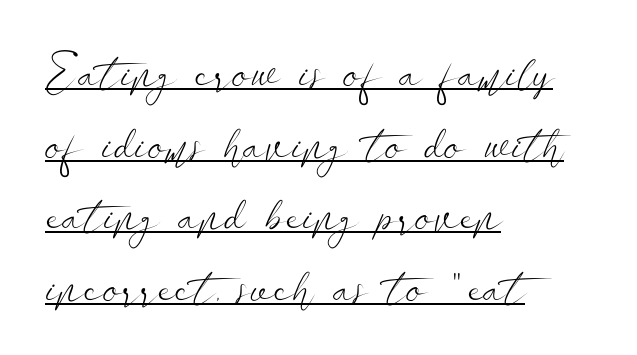
Honestly, the underline is the first thing you notice here. This sample keeps an unexceptional amount of space between lines. You could not count columns in this text — the font is proportionally spaced. The type family on display is of the sans-serif kind.
